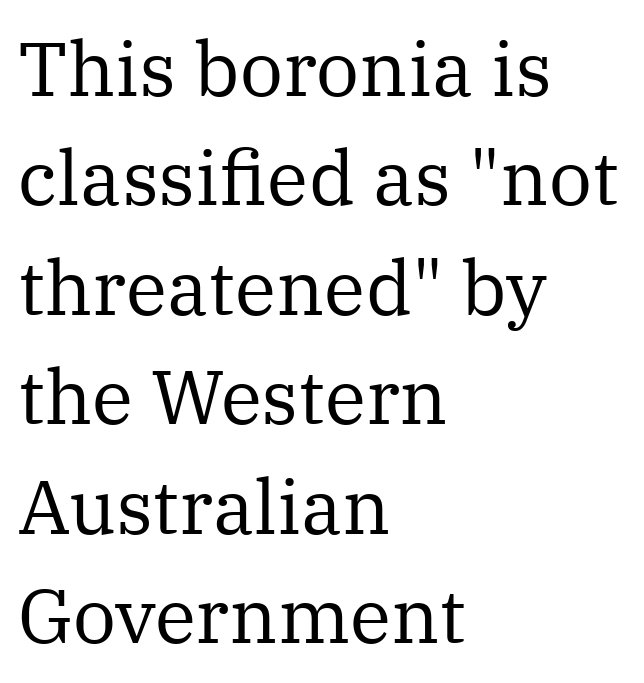
The image shows 76 px regular-weight serif type, upright; set left-aligned, normal line spacing (1.44x), normal letter spacing, not underlined; medium stroke contrast and a medium x-height.
